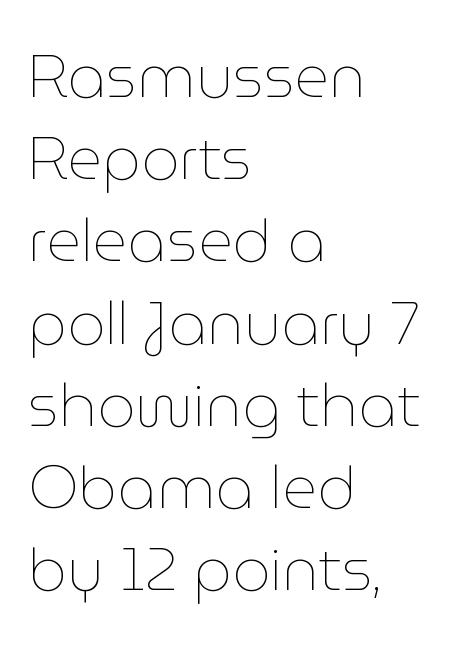
Q: Is the text bold? A: No.
Q: Is the text italic (slanted)? A: No, it is upright.
Q: Is the text underlined? A: No.
Q: How is the paragraph aligned? A: Left-aligned.
Q: Is the spacing between letters normal or unusually wide? A: Normal.
Q: Is the spacing between lines tight, normal or loose? A: Normal.
Q: Width (condensed, normal, or wide)? A: Normal.
Q: Stroke contrast? A: Low.
Q: x-height? A: Medium.
Q: Monospaced? A: No.
